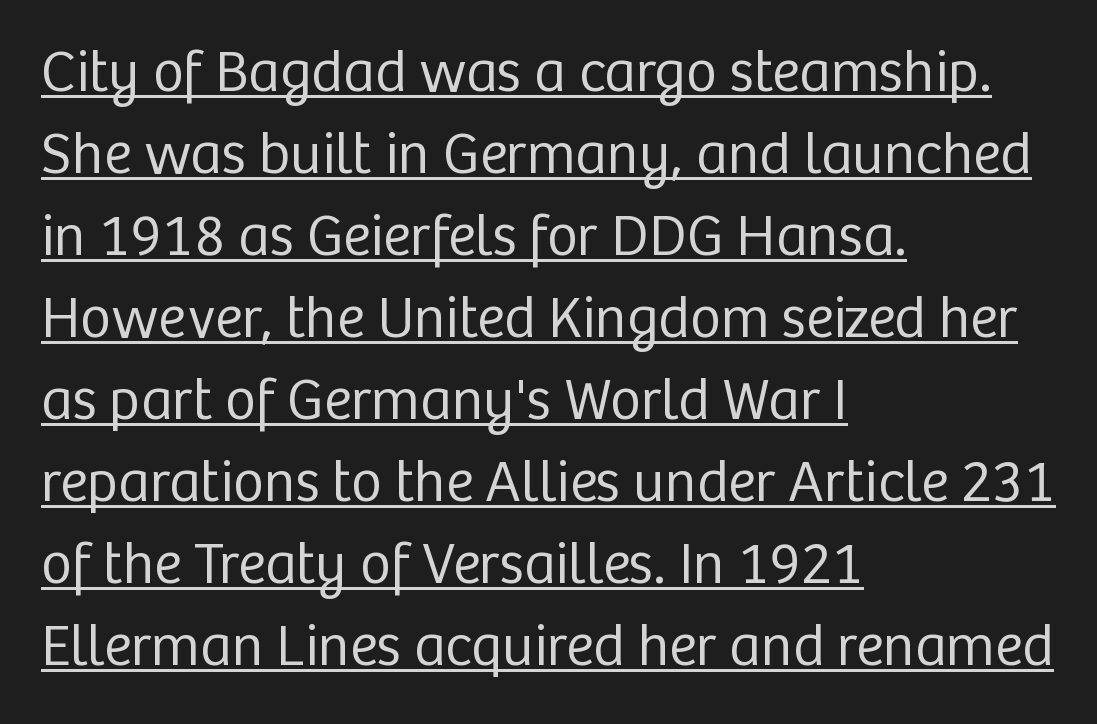
Characters remain perfectly vertical along every line. Weight class: somewhere from thin through regular. The face used here is a sans, in the tradition of grotesques and geometrics. The compositor pushed each line to the left boundary. This sample uses plain, unmodified letter spacing. Is there much room between lines? A standard amount, neither cramped nor airy.
